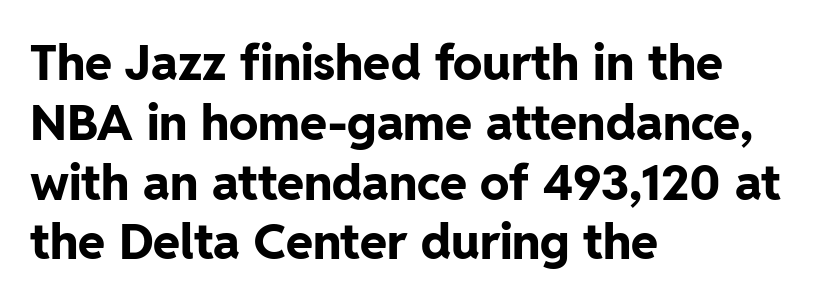
Q: Is the text bold? A: Yes.
Q: Is the text italic (slanted)? A: No, it is upright.
Q: Is the typeface a serif or a sans-serif typeface? A: Sans-serif.
Q: Is the text underlined? A: No.
Q: How is the paragraph aligned? A: Left-aligned.
Q: Is the spacing between letters normal or unusually wide? A: Normal.
Q: Width (condensed, normal, or wide)? A: Normal.
Q: Stroke contrast? A: Low.
Q: x-height? A: Medium.
Q: Monospaced? A: No.
